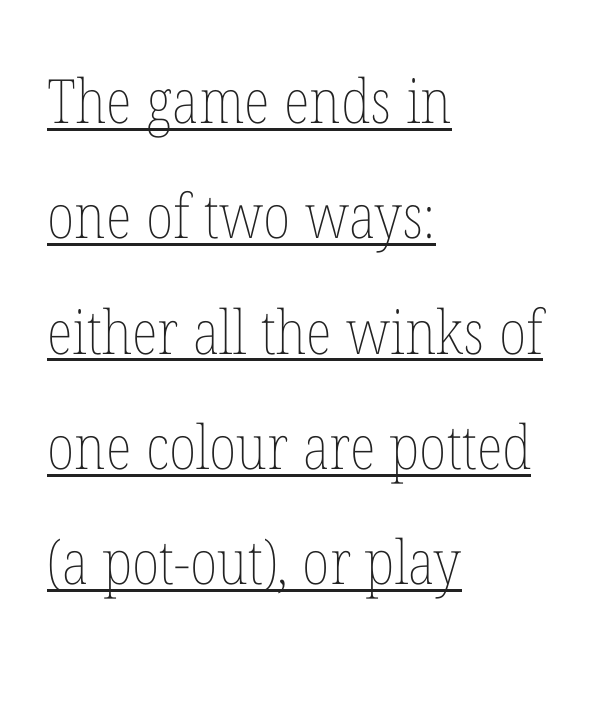
Spacing between characters is what you'd get straight out of the box. Quick note: not italic, upright. Each letter keeps its own natural width here, so spacing adapts to shape. Alignment: flush left. Weight: in the light-to-regular range.
